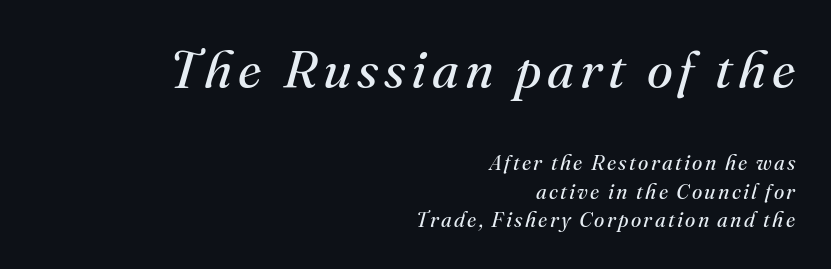
Note the varied advance widths — an 'i' is clearly narrower than an 'm'. The face used here has a pronounced slope to its letters. Which margin do the lines hug? The right one — the left edge is uneven. Yep, those are serifs on the letters. The leading is moderate, giving the passage an even texture. The zone under the glyphs is completely vacant.
